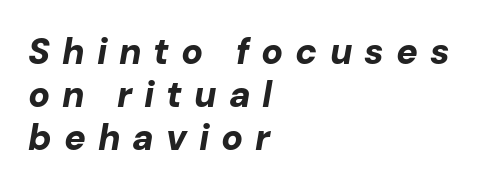
The letters advance in unequal steps, a hallmark of proportional type. Descender tails drop into unmarked territory. Someone cranked the tracking dial way up on this one. This is heavy type, rendered in bold.
